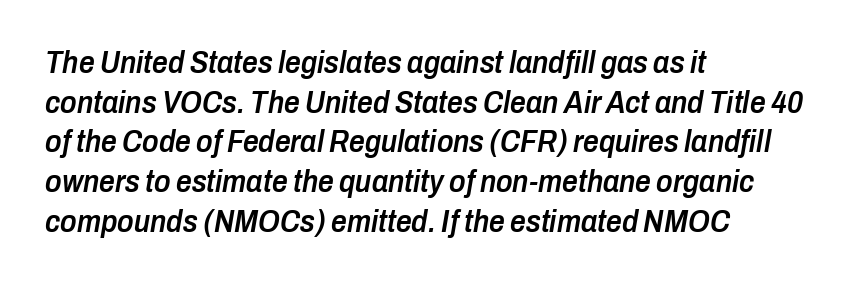
Baseline-to-baseline distance is the conventional proportion of letter height. Typeset ragged right — the left edge is the straight one. Note the varied advance widths — an 'i' is clearly narrower than an 'm'. Weight check: semibold — heavier than regular, not quite bold. Would a proofreader flag this as italicized? Yes.
